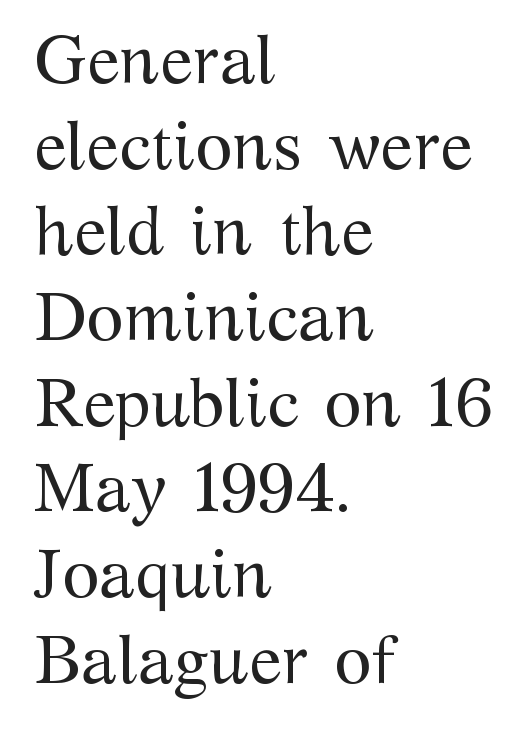
The image shows 68 px regular-weight serif type, upright; set left-aligned, normal line spacing (1.26x), normal letter spacing, not underlined; medium stroke contrast and a medium x-height.
